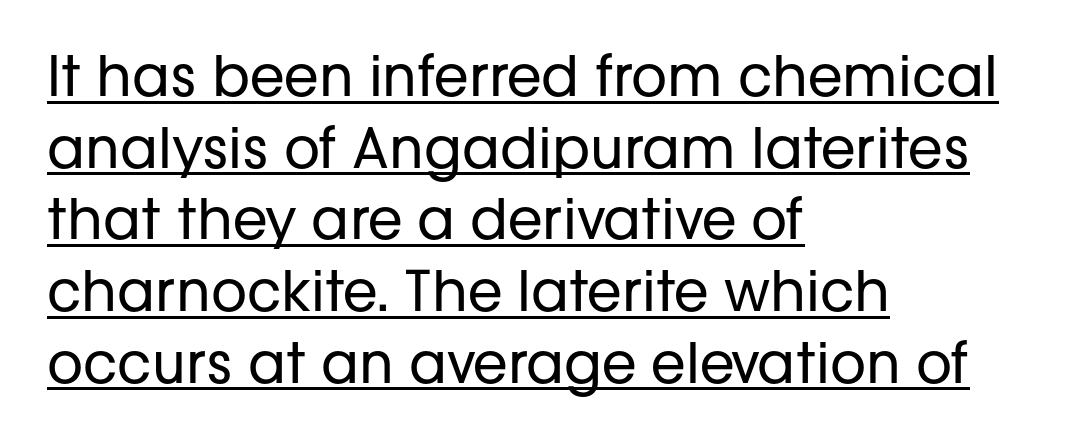
{"serif": "no", "italic": "no", "bold": "no", "weight": "regular", "width": "normal", "stroke_contrast": "low", "x_height": "medium", "monospaced": "no", "underline": "yes", "align": "left", "line_spacing": "normal", "line_spacing_ratio": 1.28, "letter_spacing": "normal", "letter_spacing_em": 0.0, "glyph_px": 56}
